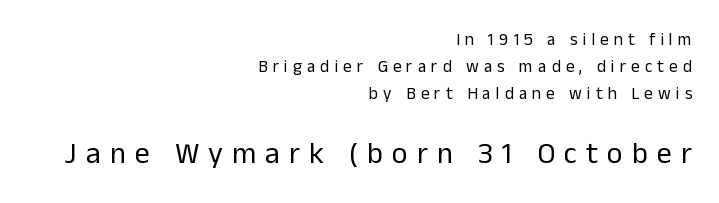
The image shows 30 px regular-weight sans-serif type, upright; set right-aligned, normal line spacing (1.58x), unusually wide letter spacing (+0.3 em), not underlined; the second (bottom) block is 1.76x larger; low stroke contrast and a medium x-height.
